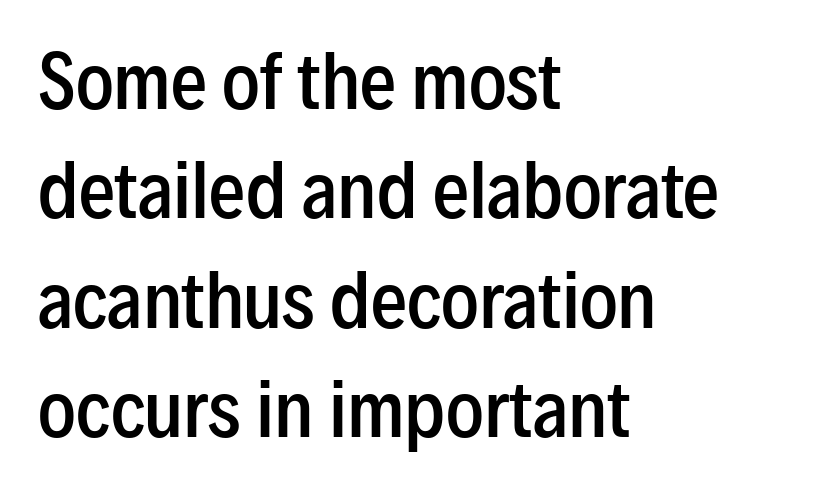
The image shows 72 px semibold, condensed sans-serif type, upright; set left-aligned, normal line spacing (1.52x), normal letter spacing, not underlined; low stroke contrast and a medium x-height.
